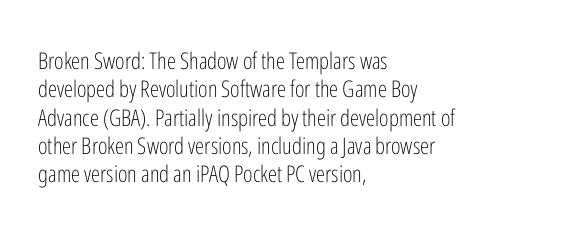
{"italic": "no", "bold": "no", "underline": "no", "align": "left", "line_spacing_ratio": 1.23, "letter_spacing": "normal", "letter_spacing_em": 0.0, "glyph_px": 23}
